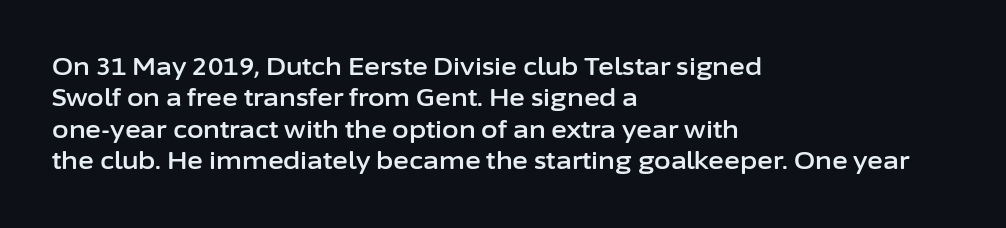
The image shows 24 px text type, upright; set left-aligned, normal line spacing (1.31x), normal letter spacing, not underlined.
